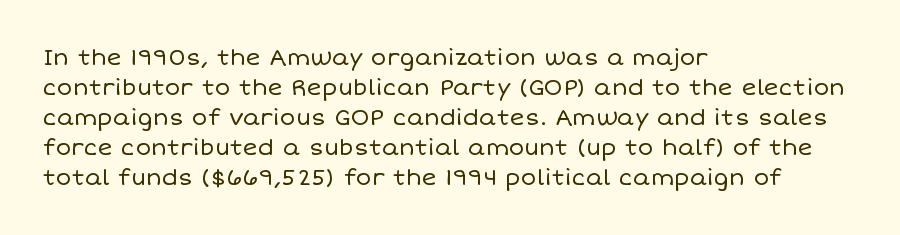
{"italic": "no", "bold": "no", "underline": "no", "align": "left", "line_spacing": "normal", "line_spacing_ratio": 1.3, "letter_spacing": "normal", "letter_spacing_em": 0.0, "glyph_px": 23}
